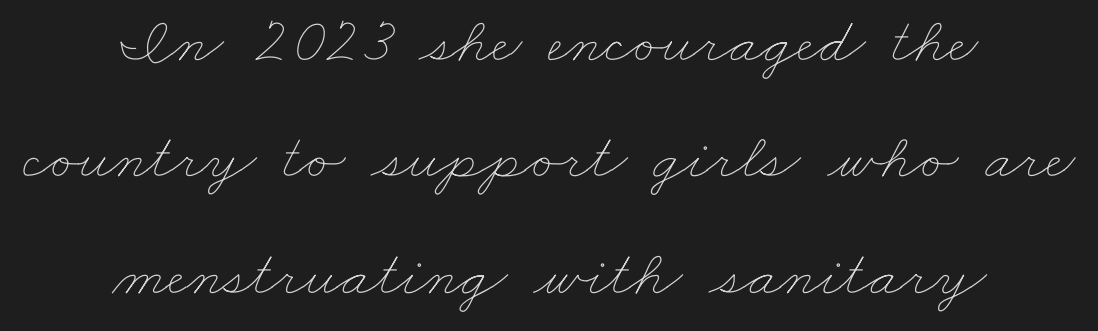
Q: Is the text bold? A: No.
Q: Is the text underlined? A: No.
Q: How is the paragraph aligned? A: Centered.
Q: Is the spacing between letters normal or unusually wide? A: Normal.
Q: Width (condensed, normal, or wide)? A: Wide.
Q: Stroke contrast? A: Low.
Q: x-height? A: Small.
Q: Monospaced? A: No.
